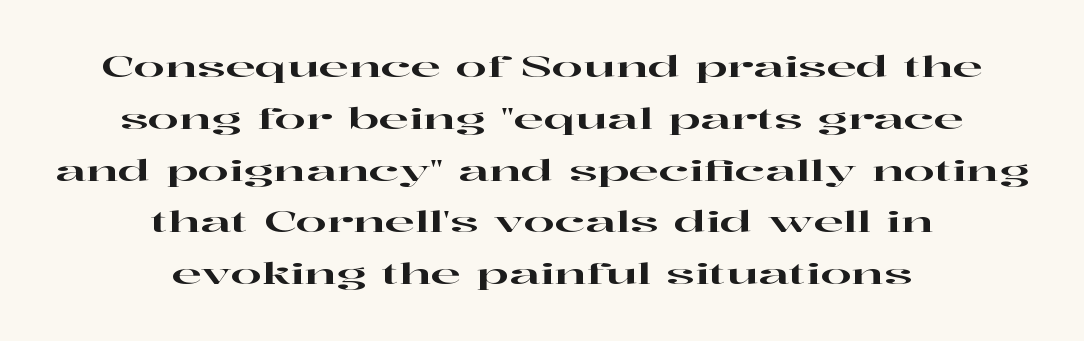
Each row of text sits above clean, open space. The passage is arranged like a title page — every line centered. In terms of posture, this sample is upright. Here the designer chose a conventional face with non-uniform glyph widths. Typographically, this falls in the serif category. Students, note that the glyphs here touch the page at normal intervals.
